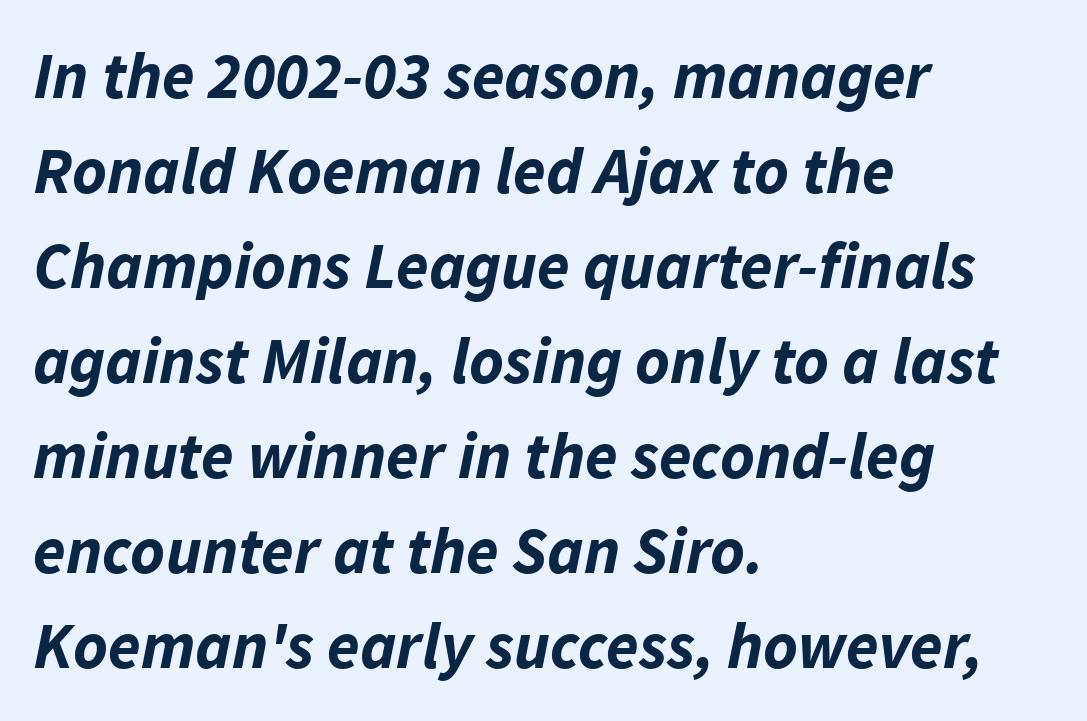
Q: Is the text bold? A: Yes.
Q: Is the text italic (slanted)? A: Yes, it leans right by about 11 degrees.
Q: Is the text underlined? A: No.
Q: How is the paragraph aligned? A: Left-aligned.
Q: Is the spacing between letters normal or unusually wide? A: Normal.
Q: Is the spacing between lines tight, normal or loose? A: Normal.
Q: Width (condensed, normal, or wide)? A: Normal.
Q: Stroke contrast? A: Low.
Q: x-height? A: Medium.
Q: Monospaced? A: No.
